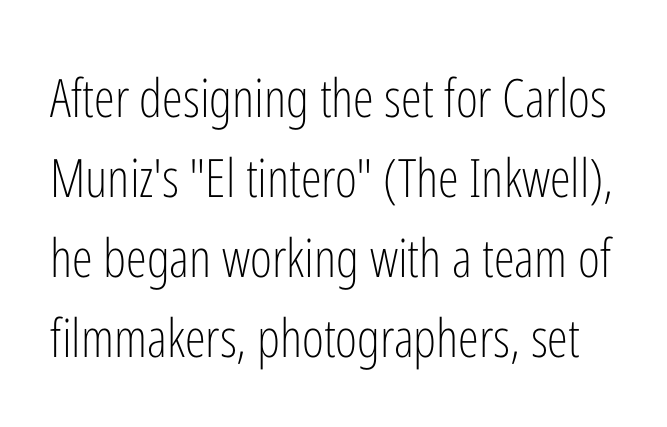
{"serif": "no", "italic": "no", "bold": "no", "weight": "light", "width": "condensed", "stroke_contrast": "low", "x_height": "medium", "monospaced": "no", "underline": "no", "line_spacing": "normal", "line_spacing_ratio": 1.51, "letter_spacing": "normal", "letter_spacing_em": 0.0, "glyph_px": 53}
